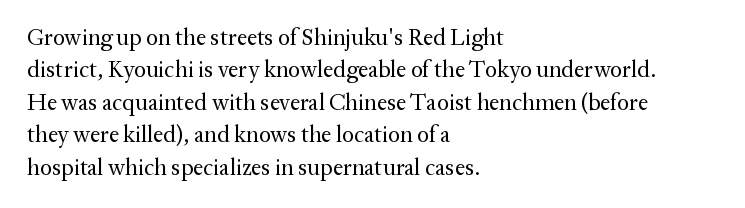
{"italic": "no", "bold": "no", "underline": "no", "align": "left", "line_spacing": "normal", "line_spacing_ratio": 1.41, "letter_spacing": "normal", "letter_spacing_em": 0.0, "glyph_px": 23}
